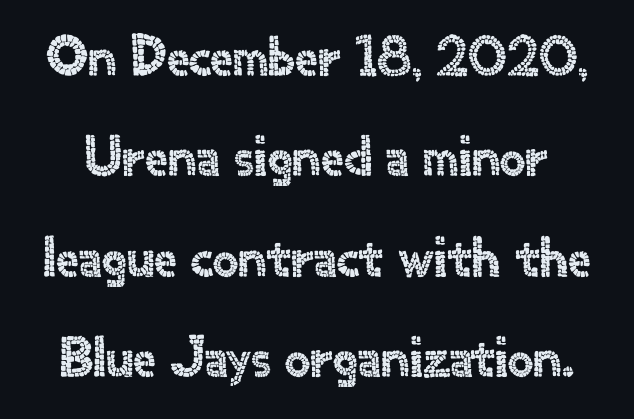
Q: Is the text italic (slanted)? A: No, it is upright.
Q: Is the typeface a serif or a sans-serif typeface? A: Sans-serif.
Q: Is the text underlined? A: No.
Q: Is the spacing between letters normal or unusually wide? A: Normal.
Q: Width (condensed, normal, or wide)? A: Normal.
Q: x-height? A: Small.
Q: Monospaced? A: No.
